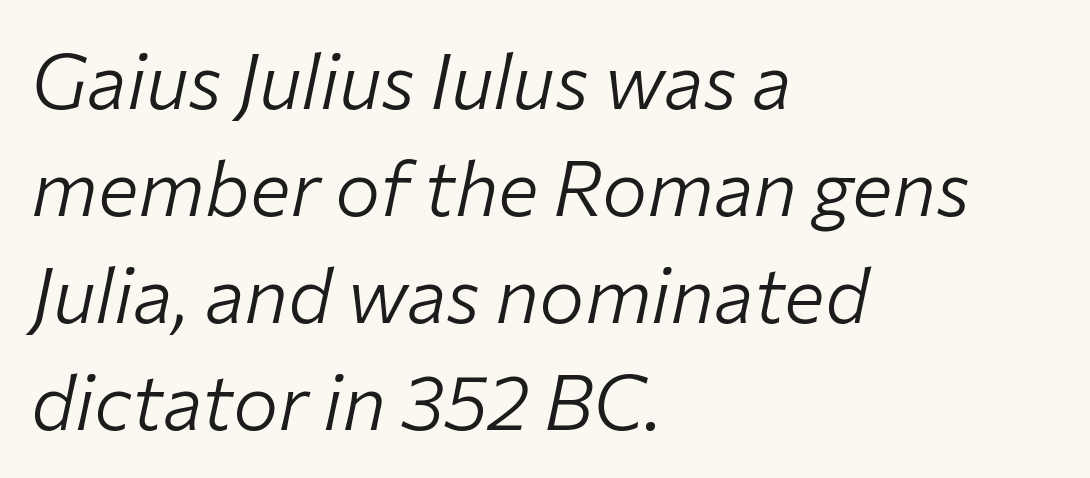
{"italic": "yes", "lean": "right", "slant_degrees": 12, "bold": "no", "weight": "light", "width": "normal", "stroke_contrast": "low", "x_height": "medium", "monospaced": "no", "underline": "no", "align": "left", "line_spacing": "normal", "line_spacing_ratio": 1.41, "letter_spacing": "normal", "letter_spacing_em": 0.0, "glyph_px": 76}
